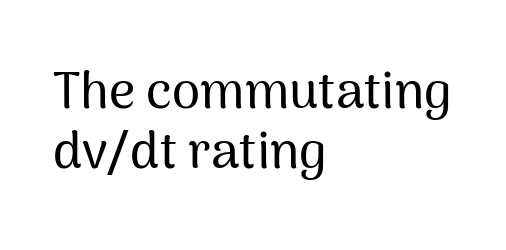
The image shows 51 px sans-serif type, upright; set left-aligned, line spacing 1.17x, normal letter spacing, not underlined; medium stroke contrast and a medium x-height.
